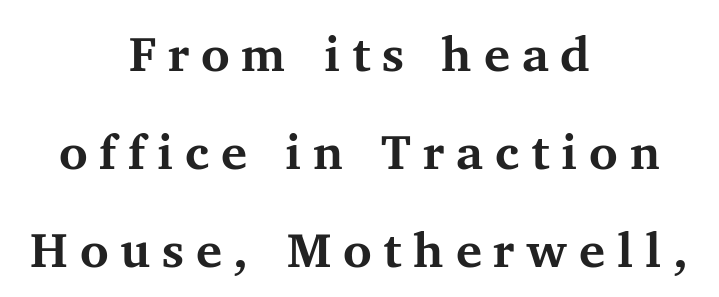
How heavy is the stroke? Heavy — this is a bold. The passage shown has open, widely tracked lettering throughout. The vertical gap from one line to the next is large. The face used here is proportionally spaced, like ordinary book or web type. Beneath every word, the page is bare. The font's upright variant was chosen for this text.
